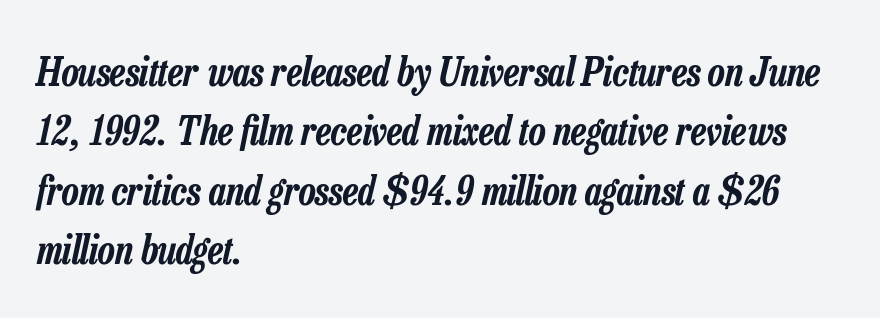
If you drew a ruler down the left edge, every line would touch it. The rendering applies a slant to the glyphs. Just letters on the line, the space beneath them empty. Proportional: the letters do not fall into vertical columns. In terms of leading, this rendering sits right in the middle.
